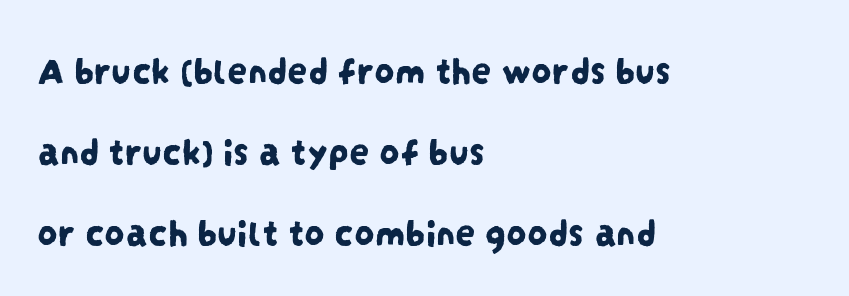
{"serif": "no", "width": "condensed", "stroke_contrast": "low", "x_height": "large", "monospaced": "no", "underline": "no", "align": "left", "line_spacing": "loose", "line_spacing_ratio": 2.03, "letter_spacing": "normal", "letter_spacing_em": 0.0, "glyph_px": 40}
